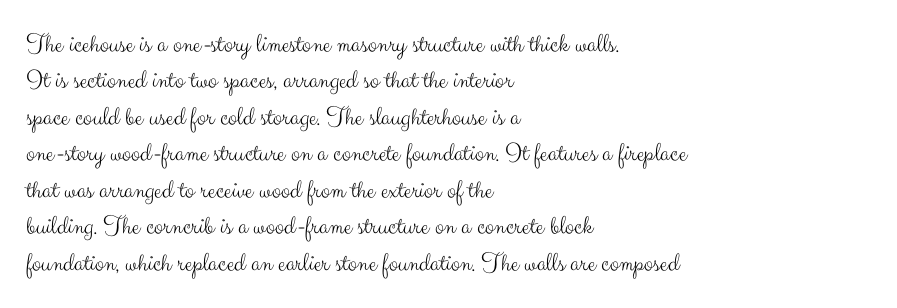
Q: Is the text bold? A: No.
Q: Is the text italic (slanted)? A: Yes.
Q: Is the text underlined? A: No.
Q: How is the paragraph aligned? A: Left-aligned.
Q: Is the spacing between letters normal or unusually wide? A: Normal.
Q: Is the spacing between lines tight, normal or loose? A: Normal.
